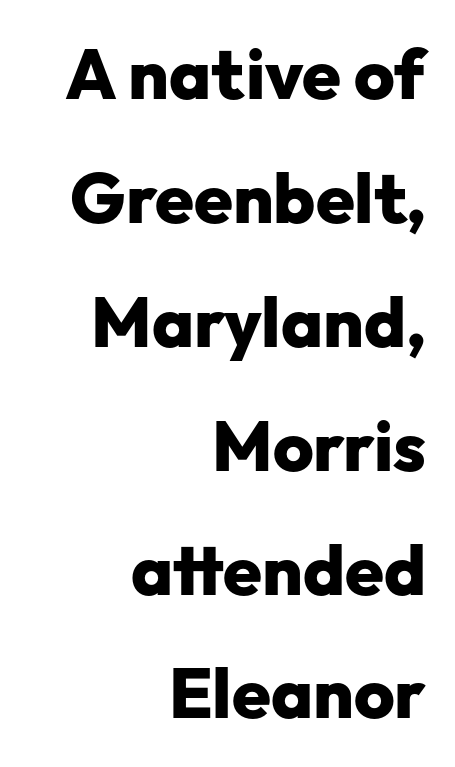
Q: Is the text bold? A: Yes.
Q: Is the text italic (slanted)? A: No, it is upright.
Q: Is the typeface a serif or a sans-serif typeface? A: Sans-serif.
Q: Is the text underlined? A: No.
Q: How is the paragraph aligned? A: Right-aligned.
Q: Is the spacing between letters normal or unusually wide? A: Normal.
Q: Width (condensed, normal, or wide)? A: Normal.
Q: Stroke contrast? A: Low.
Q: x-height? A: Medium.
Q: Monospaced? A: No.
